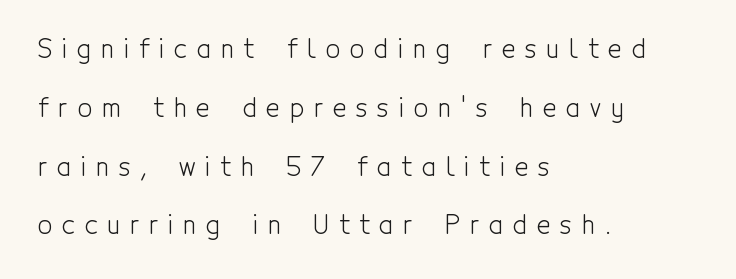
{"italic": "no", "bold": "no", "underline": "no", "align": "left", "line_spacing": "loose", "line_spacing_ratio": 2.26, "letter_spacing": "wide", "letter_spacing_em": 0.37, "glyph_px": 26}
